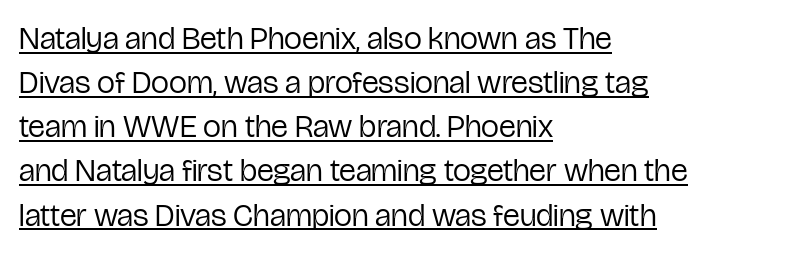
{"serif": "no", "italic": "no", "bold": "no", "weight": "regular", "width": "condensed", "stroke_contrast": "low", "x_height": "medium", "monospaced": "no", "underline": "yes", "align": "left", "line_spacing": "normal", "line_spacing_ratio": 1.38, "letter_spacing": "normal", "letter_spacing_em": 0.0, "glyph_px": 32}
